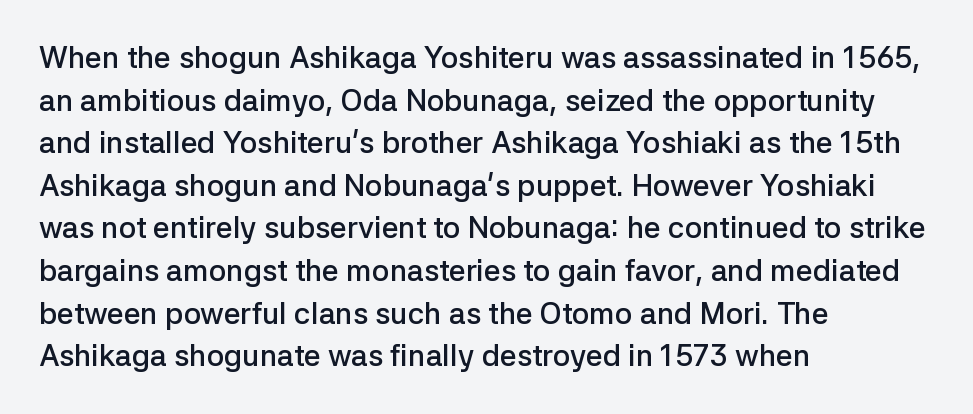
Q: Is the text bold? A: Semi-bold.
Q: Is the text italic (slanted)? A: No, it is upright.
Q: Is the typeface a serif or a sans-serif typeface? A: Sans-serif.
Q: Is the text underlined? A: No.
Q: How is the paragraph aligned? A: Left-aligned.
Q: Is the spacing between letters normal or unusually wide? A: Normal.
Q: Is the spacing between lines tight, normal or loose? A: Normal.
Q: Width (condensed, normal, or wide)? A: Normal.
Q: Stroke contrast? A: Low.
Q: x-height? A: Medium.
Q: Monospaced? A: No.
